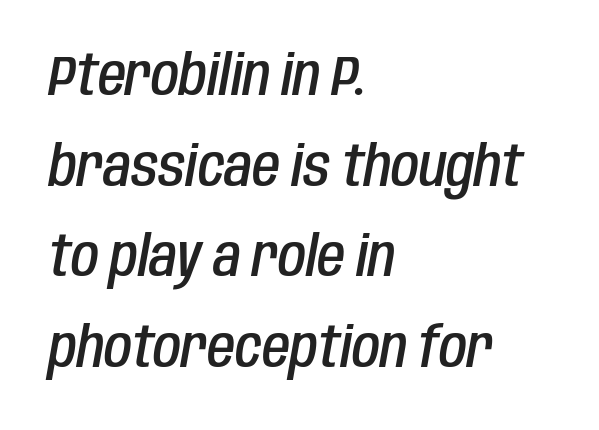
This is the in-between weight designers call semibold or demi. Tall strokes in this sample are angled rather than plumb. The type is set solid horizontally, with unmodified tracking. These lines are set flush left with a ragged right edge.
